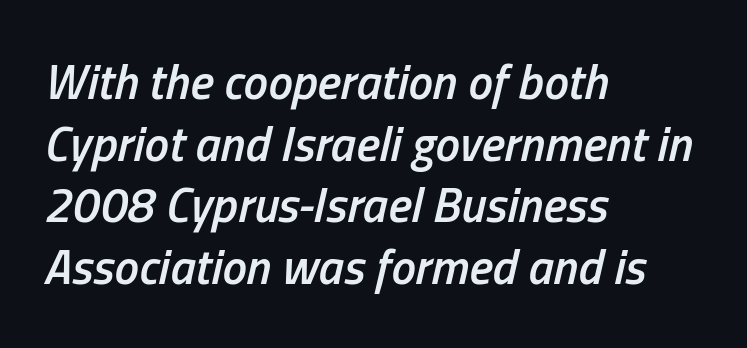
The image shows 49 px semibold, condensed type, italic (leaning right); set left-aligned, normal line spacing (1.26x), normal letter spacing, not underlined; low stroke contrast and a medium x-height.
